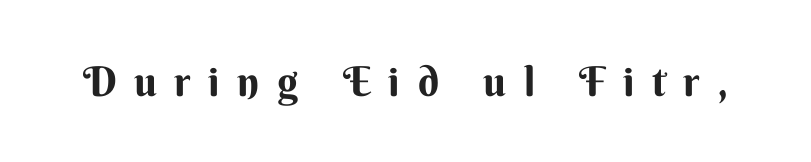
{"serif": "no", "italic": "no", "width": "normal", "stroke_contrast": "medium", "x_height": "small", "monospaced": "no", "underline": "no", "letter_spacing": "wide", "letter_spacing_em": 0.43, "glyph_px": 41}
